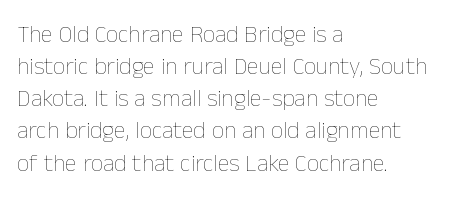
{"italic": "no", "bold": "no", "underline": "no", "align": "left", "line_spacing": "normal", "line_spacing_ratio": 1.34, "letter_spacing": "normal", "letter_spacing_em": 0.0, "glyph_px": 24}
